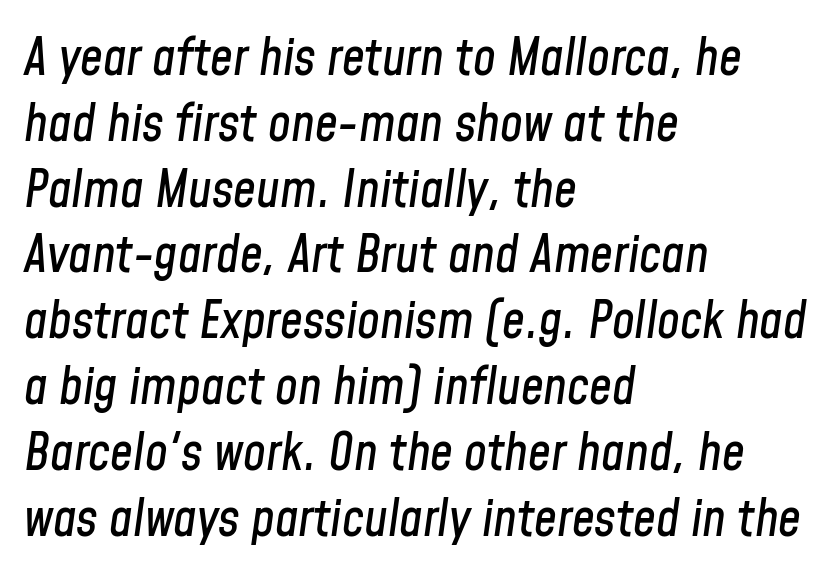
Q: Is the text italic (slanted)? A: Yes, it leans right by about 8 degrees.
Q: Is the text underlined? A: No.
Q: How is the paragraph aligned? A: Left-aligned.
Q: Is the spacing between letters normal or unusually wide? A: Normal.
Q: Is the spacing between lines tight, normal or loose? A: Normal.
Q: Width (condensed, normal, or wide)? A: Condensed.
Q: Stroke contrast? A: Low.
Q: x-height? A: Medium.
Q: Monospaced? A: No.
